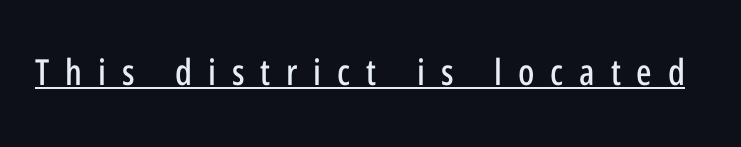
Q: Is the text italic (slanted)? A: No, it is upright.
Q: Is the typeface a serif or a sans-serif typeface? A: Sans-serif.
Q: Is the text underlined? A: Yes.
Q: Is the spacing between letters normal or unusually wide? A: Unusually wide.
Q: Width (condensed, normal, or wide)? A: Condensed.
Q: Stroke contrast? A: Low.
Q: x-height? A: Medium.
Q: Monospaced? A: No.
